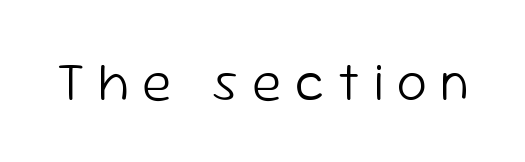
Q: Is the text bold? A: No.
Q: Is the text italic (slanted)? A: No, it is upright.
Q: Is the typeface a serif or a sans-serif typeface? A: Sans-serif.
Q: Is the text underlined? A: No.
Q: Is the spacing between letters normal or unusually wide? A: Unusually wide.
Q: Width (condensed, normal, or wide)? A: Normal.
Q: Stroke contrast? A: Low.
Q: x-height? A: Medium.
Q: Monospaced? A: No.
